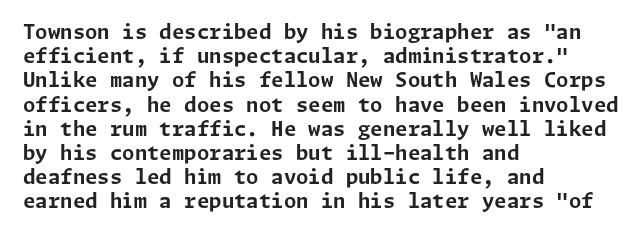
Descenders hang freely into open space. The paragraph has a hard left edge and a soft right edge. It's the straight-up-and-down kind of type. Observe the ordinary spacing: letters are neighbours, not strangers. Weight check: bold — yes, fully.
